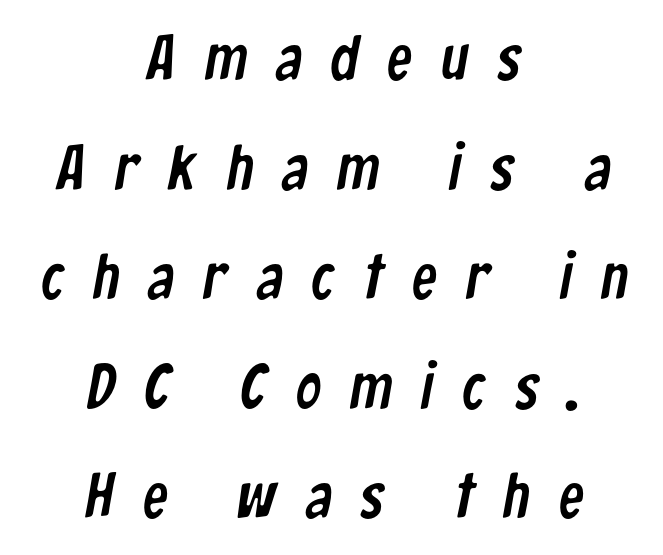
Q: Is the typeface a serif or a sans-serif typeface? A: Sans-serif.
Q: Is the text underlined? A: No.
Q: How is the paragraph aligned? A: Centered.
Q: Is the spacing between letters normal or unusually wide? A: Unusually wide.
Q: Width (condensed, normal, or wide)? A: Condensed.
Q: Stroke contrast? A: Low.
Q: x-height? A: Medium.
Q: Monospaced? A: No.
